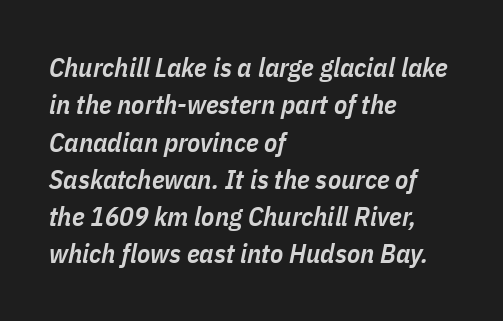
The image shows 27 px text type, italic (leaning right); set left-aligned, normal line spacing (1.38x), normal letter spacing, not underlined.
